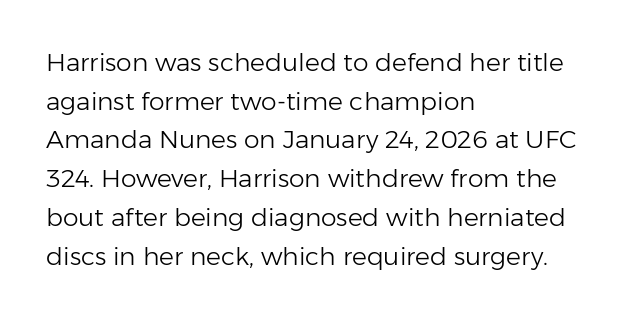
{"italic": "no", "bold": "no", "underline": "no", "align": "left", "line_spacing": "normal", "line_spacing_ratio": 1.55, "letter_spacing": "normal", "letter_spacing_em": 0.0, "glyph_px": 25}
